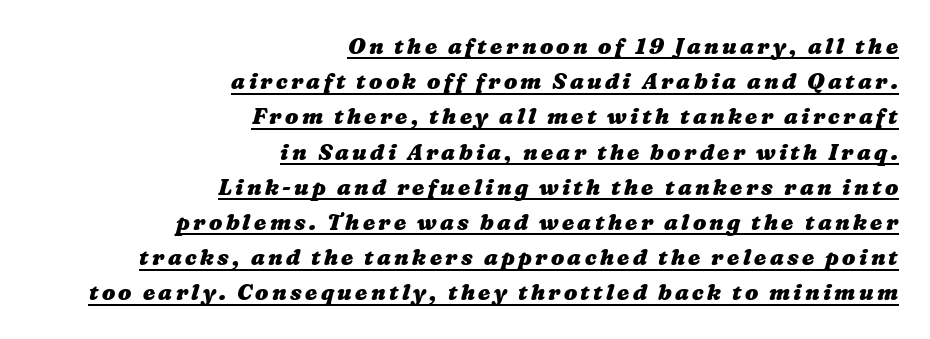
The designer left line spacing at the default. Emphasis is given by a line drawn under the lettering. The sample has been set heavy, in full bold. Teacher's note: observe the even right margin — that is flush-right alignment.
